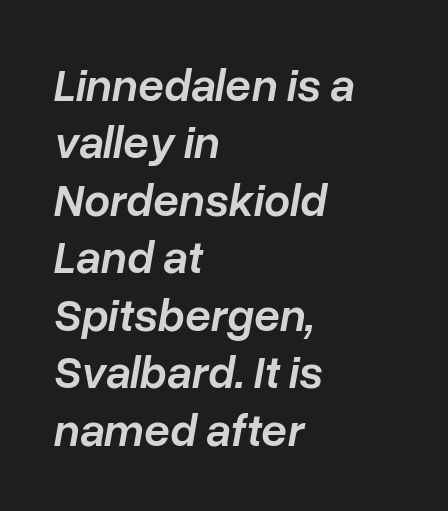
{"italic": "yes", "lean": "right", "slant_degrees": 10, "bold": "semi", "weight": "semibold", "width": "normal", "stroke_contrast": "low", "x_height": "medium", "monospaced": "no", "underline": "no", "align": "left", "line_spacing": "normal", "line_spacing_ratio": 1.25, "letter_spacing": "normal", "letter_spacing_em": 0.0, "glyph_px": 46}
